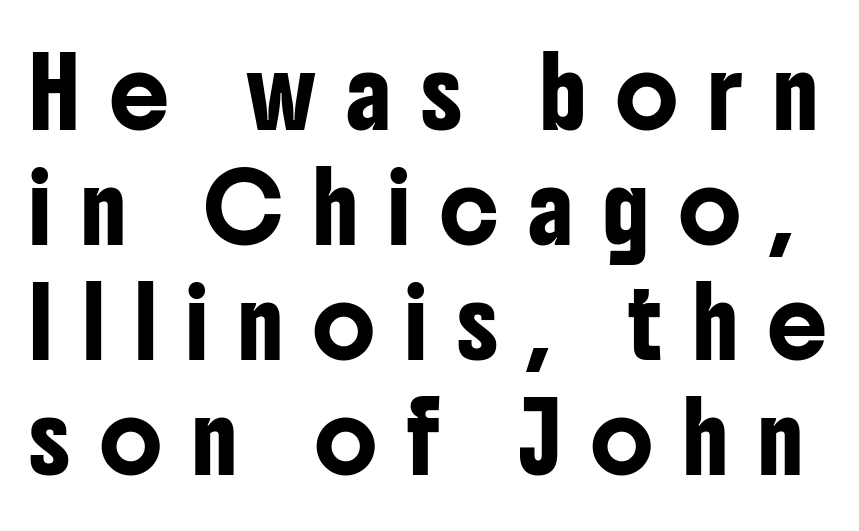
Varying glyph widths throughout — classic text-font behaviour. Is this a sans? Yes — the strokes have no serifs. The words here are not underlined. Italic? Not at all — the glyphs are vertical. The passage shown has open, widely tracked lettering throughout.
